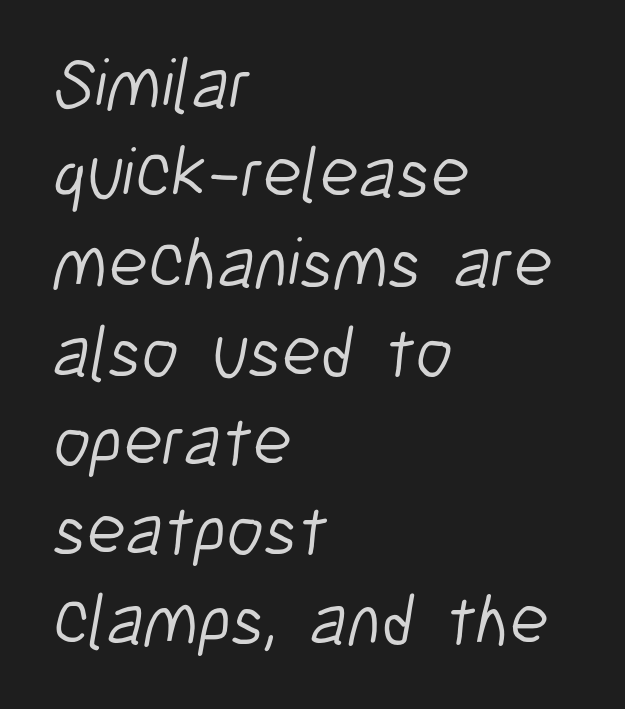
Q: Is the text bold? A: No.
Q: Is the typeface a serif or a sans-serif typeface? A: Sans-serif.
Q: Is the text underlined? A: No.
Q: How is the paragraph aligned? A: Left-aligned.
Q: Is the spacing between letters normal or unusually wide? A: Normal.
Q: Width (condensed, normal, or wide)? A: Condensed.
Q: Stroke contrast? A: Low.
Q: x-height? A: Medium.
Q: Monospaced? A: No.
